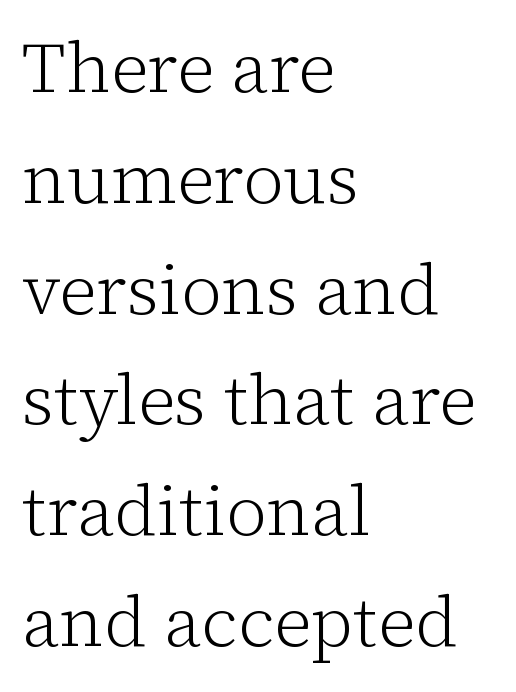
Type without underlining. Regular leading. The rendering anchors every line to the left-hand side. When letters stand straight like this, we call the style roman or upright.
